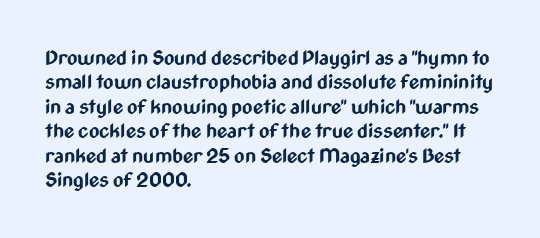
{"italic": "no", "bold": "yes", "underline": "no", "align": "left", "line_spacing_ratio": 1.22, "letter_spacing": "normal", "letter_spacing_em": 0.0, "glyph_px": 20}
